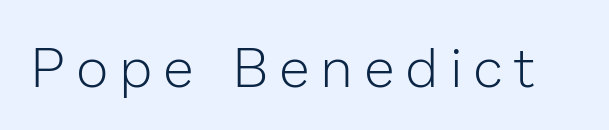
A roman cut, with each character standing at attention. A typesetter would call this heavily tracked-out type. Is this a fixed-width face? No — the glyphs have proportional, varying widths. This rendering employs a face without finishing strokes, i.e., a sans-serif.
